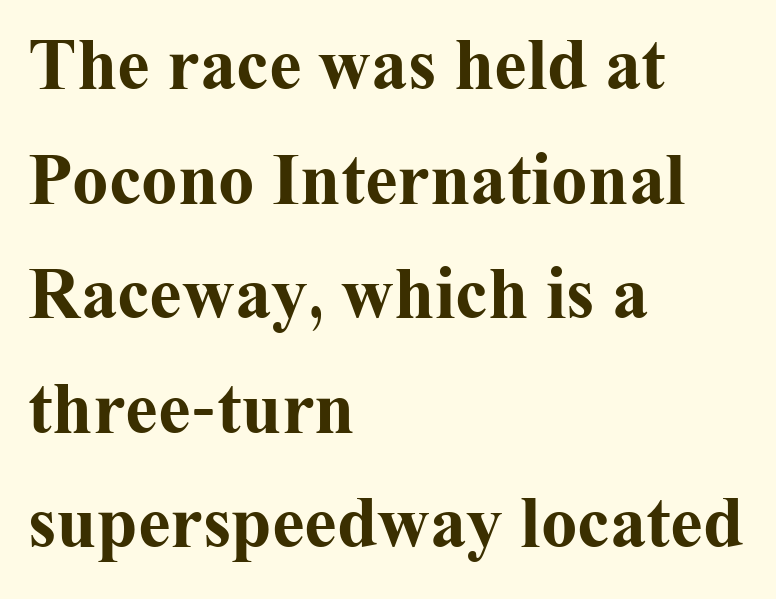
The image shows 73 px bold serif type, upright; set left-aligned, normal line spacing (1.57x), normal letter spacing, not underlined; medium stroke contrast and a medium x-height.
